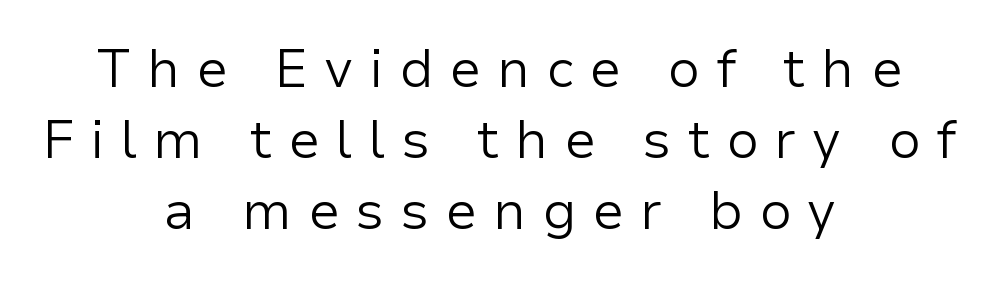
Q: Is the text bold? A: No.
Q: Is the text italic (slanted)? A: No, it is upright.
Q: Is the typeface a serif or a sans-serif typeface? A: Sans-serif.
Q: Is the text underlined? A: No.
Q: How is the paragraph aligned? A: Centered.
Q: Is the spacing between letters normal or unusually wide? A: Unusually wide.
Q: Is the spacing between lines tight, normal or loose? A: Normal.
Q: Width (condensed, normal, or wide)? A: Normal.
Q: Stroke contrast? A: Low.
Q: x-height? A: Medium.
Q: Monospaced? A: No.
